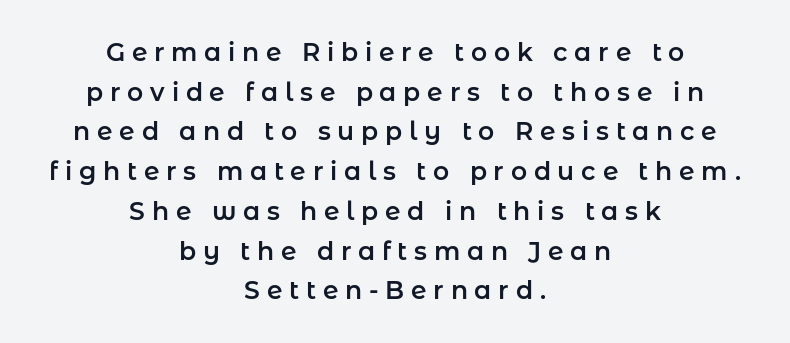
Q: Is the text italic (slanted)? A: No, it is upright.
Q: Is the text underlined? A: No.
Q: How is the paragraph aligned? A: Centered.
Q: Is the spacing between letters normal or unusually wide? A: Unusually wide.
Q: Is the spacing between lines tight, normal or loose? A: Normal.
